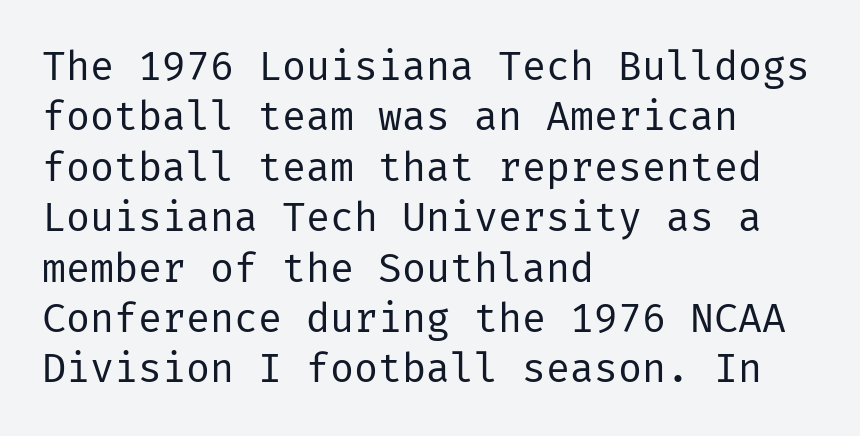
Vertical spacing — default. Each line starts at the same left margin while the right side varies. Between one letter and the next there's only the usual sliver of space. Observe the absence of serifs on each vertical stroke in this sample. Upright lettering throughout.
